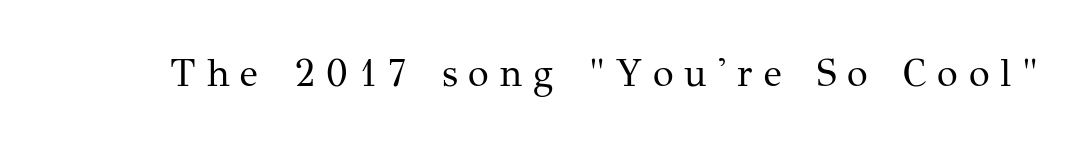
The typeface has the unassuming heft of standard copy or less. Rendered with straight, roman letterforms. The rendering uses natural spacing where letterforms have individual widths. Does the type have serifs? Yes, each stem ends in a small foot. This rendering widens character spacing well past its baseline value. Bare-footed words on every line.
